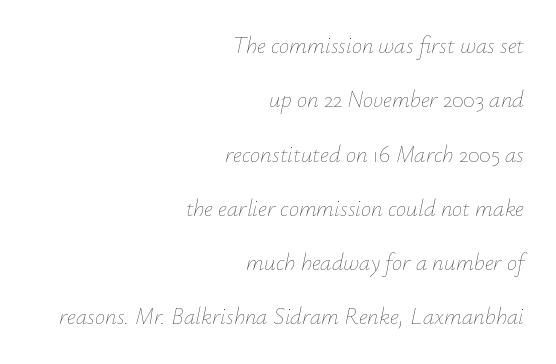
The image shows 23 px text type, italic (leaning right); set right-aligned, loose line spacing (2.36x), normal letter spacing, not underlined.
